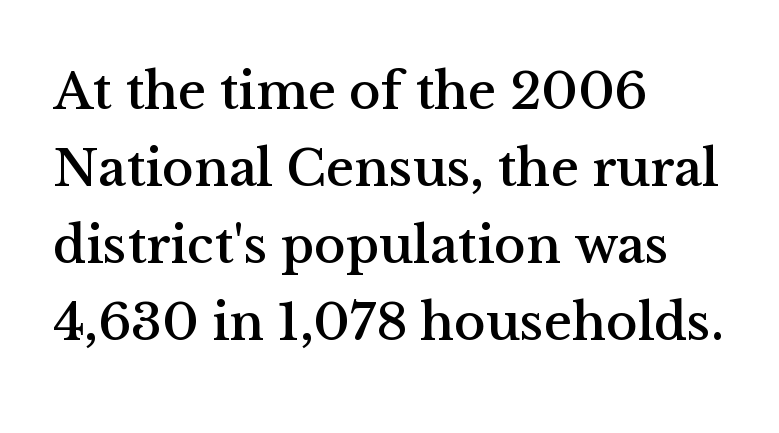
Classification — serif. Descenders hang freely into open space. Whoever set this chose a conventional vertical rhythm. The face used here is proportionally spaced, like ordinary book or web type. Caption: multi-line text, flush left, ragged right. Characters remain perfectly vertical along every line.
